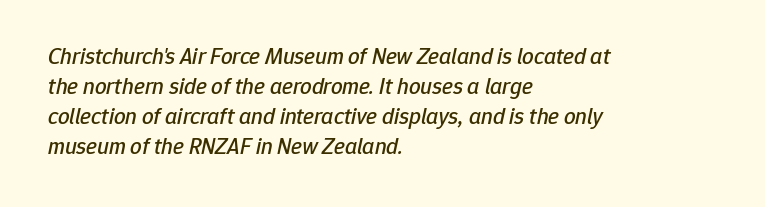
{"italic": "yes", "lean": "right", "slant_degrees": 12, "underline": "no", "align": "left", "line_spacing": "normal", "line_spacing_ratio": 1.3, "letter_spacing": "normal", "letter_spacing_em": 0.0, "glyph_px": 23}
